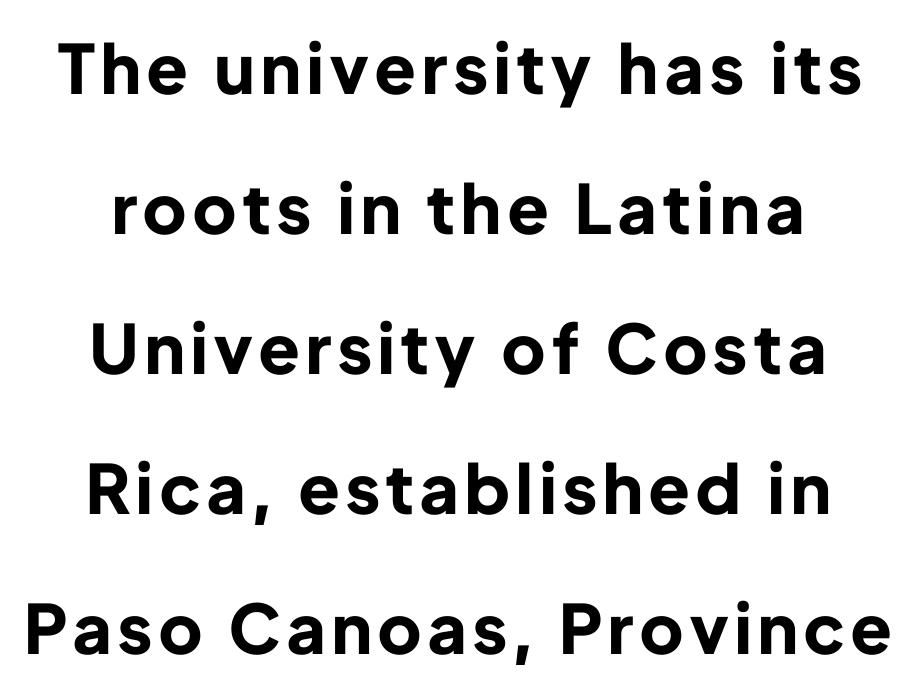
The image shows 68 px bold sans-serif type, upright; set centered, loose line spacing (2.06x), not underlined; low stroke contrast and a medium x-height.
